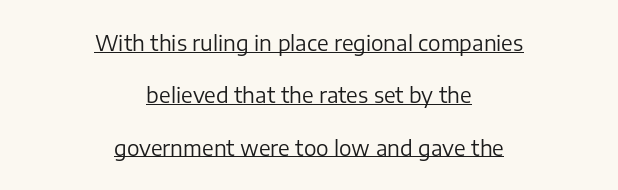
{"italic": "no", "bold": "no", "underline": "yes", "align": "center", "line_spacing": "loose", "line_spacing_ratio": 2.49, "letter_spacing": "normal", "letter_spacing_em": 0.0, "glyph_px": 21}
